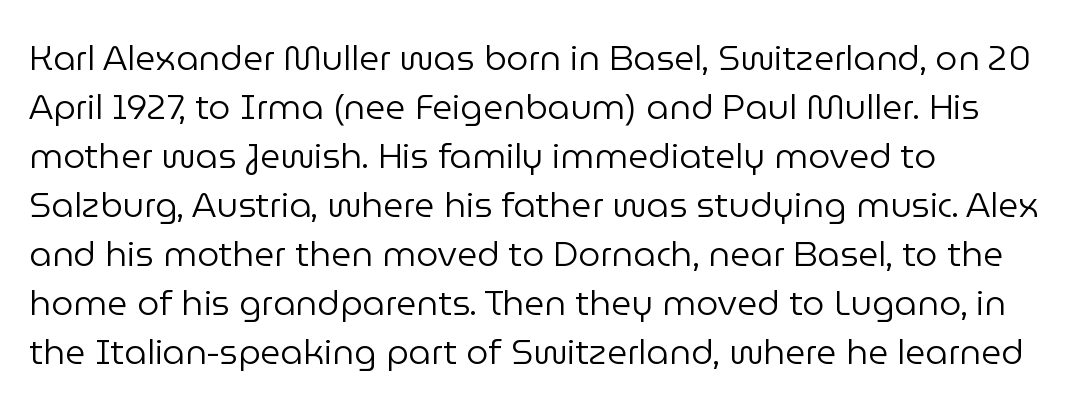
The image shows 35 px regular-weight sans-serif type, upright; set left-aligned, normal line spacing (1.4x), normal letter spacing, not underlined; low stroke contrast and a medium x-height.
